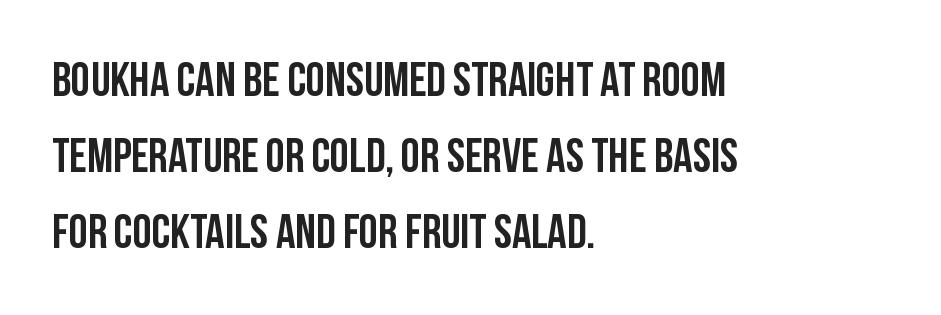
{"serif": "no", "italic": "no", "width": "condensed", "stroke_contrast": "low", "x_height": "large", "monospaced": "no", "underline": "no", "align": "left", "line_spacing": "normal", "line_spacing_ratio": 1.58, "letter_spacing": "normal", "letter_spacing_em": 0.0, "glyph_px": 48}
